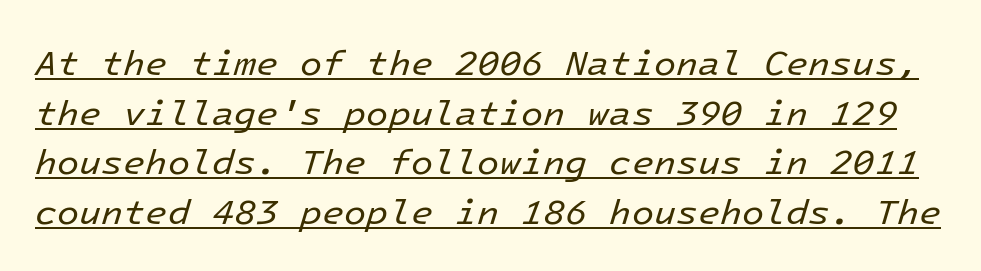
The image shows 36 px regular-weight type, italic (leaning right); set normal line spacing (1.38x), normal letter spacing, underlined; low stroke contrast and a medium x-height.
